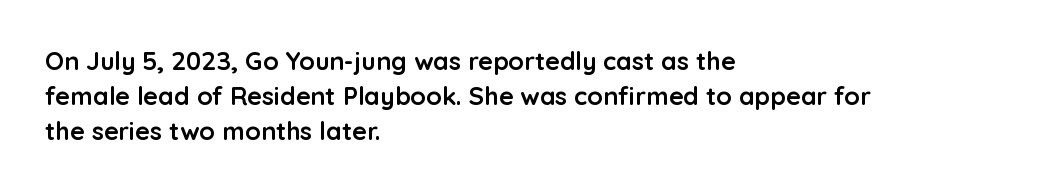
Nope, not italic — everything's standing straight. Regular leading. Teacher's note: observe the even left margin — that is flush-left alignment. The space beneath each line is pristine and unruled. Glyph-to-glyph distance matches everyday printed text.
